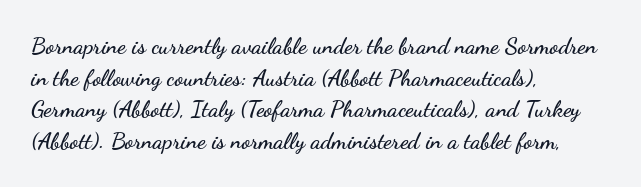
Q: Is the text italic (slanted)? A: Yes.
Q: Is the text underlined? A: No.
Q: How is the paragraph aligned? A: Left-aligned.
Q: Is the spacing between letters normal or unusually wide? A: Normal.
Q: Is the spacing between lines tight, normal or loose? A: Normal.
